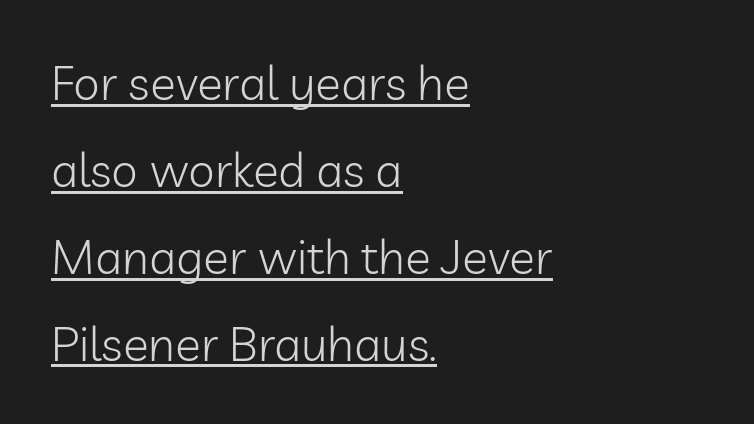
The image shows 48 px light sans-serif type, upright; set left-aligned, line spacing 1.81x, normal letter spacing, underlined; low stroke contrast and a medium x-height.
